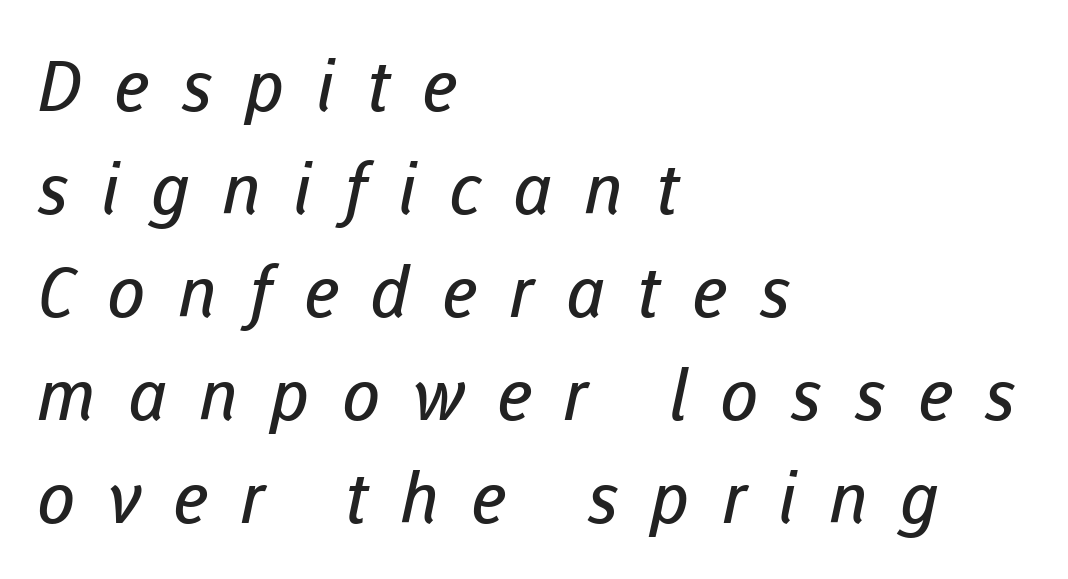
Q: Is the text bold? A: No.
Q: Is the typeface a serif or a sans-serif typeface? A: Sans-serif.
Q: Is the text underlined? A: No.
Q: How is the paragraph aligned? A: Left-aligned.
Q: Is the spacing between letters normal or unusually wide? A: Unusually wide.
Q: Is the spacing between lines tight, normal or loose? A: Normal.
Q: Width (condensed, normal, or wide)? A: Normal.
Q: Stroke contrast? A: Low.
Q: x-height? A: Medium.
Q: Monospaced? A: No.
